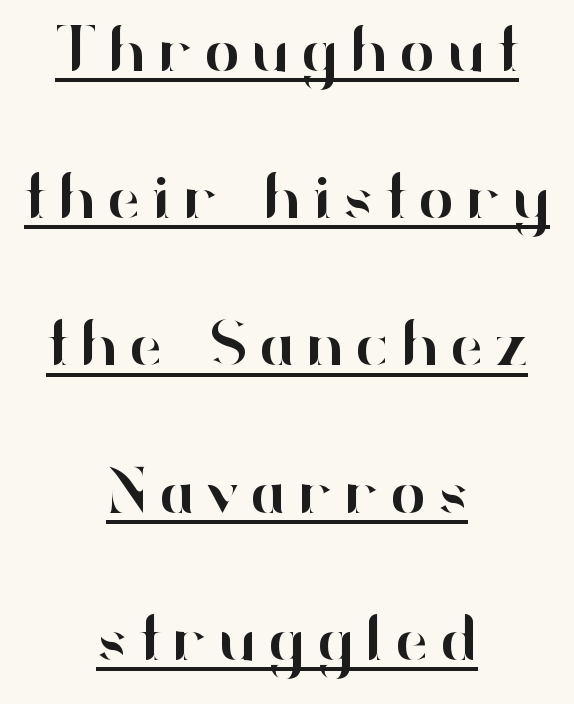
Q: Is the text italic (slanted)? A: No, it is upright.
Q: Is the typeface a serif or a sans-serif typeface? A: Sans-serif.
Q: Is the text underlined? A: Yes.
Q: How is the paragraph aligned? A: Centered.
Q: Is the spacing between lines tight, normal or loose? A: Loose.
Q: Width (condensed, normal, or wide)? A: Normal.
Q: Stroke contrast? A: High.
Q: x-height? A: Small.
Q: Monospaced? A: No.
